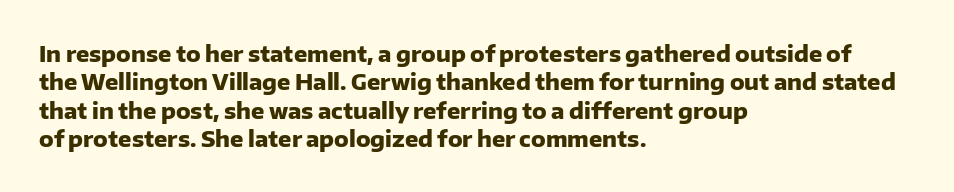
This is the regular roman posture of the typeface. The lines in this sample share a left origin and differ only in where they stop. Standard letterfit; no display-style spreading of the glyphs. Heavy-handed strokes throughout: this text is bold. The space directly below the letters is spotless.
